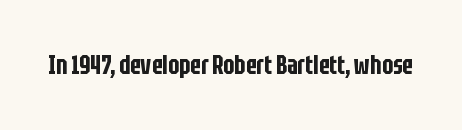
The image shows 26 px text type, upright; set normal letter spacing, not underlined.
